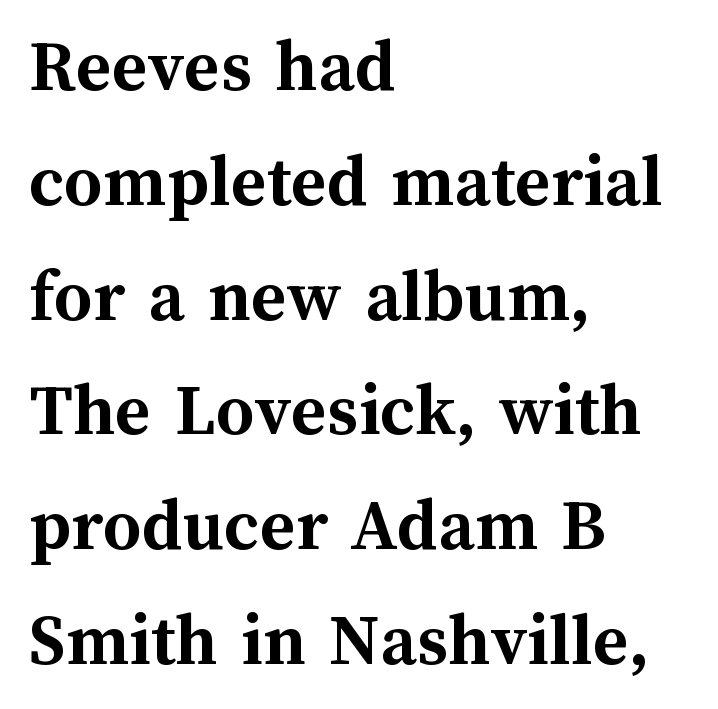
Q: Is the text bold? A: Yes.
Q: Is the text italic (slanted)? A: No, it is upright.
Q: Is the text underlined? A: No.
Q: How is the paragraph aligned? A: Left-aligned.
Q: Is the spacing between letters normal or unusually wide? A: Normal.
Q: Is the spacing between lines tight, normal or loose? A: Normal.
Q: Width (condensed, normal, or wide)? A: Normal.
Q: Stroke contrast? A: Medium.
Q: x-height? A: Medium.
Q: Monospaced? A: No.
